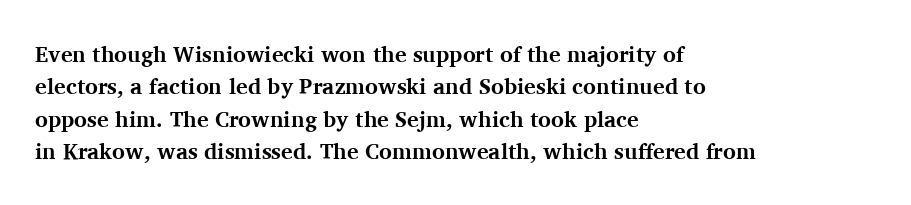
Q: Is the text bold? A: Yes.
Q: Is the text italic (slanted)? A: No, it is upright.
Q: Is the text underlined? A: No.
Q: How is the paragraph aligned? A: Left-aligned.
Q: Is the spacing between letters normal or unusually wide? A: Normal.
Q: Is the spacing between lines tight, normal or loose? A: Normal.
